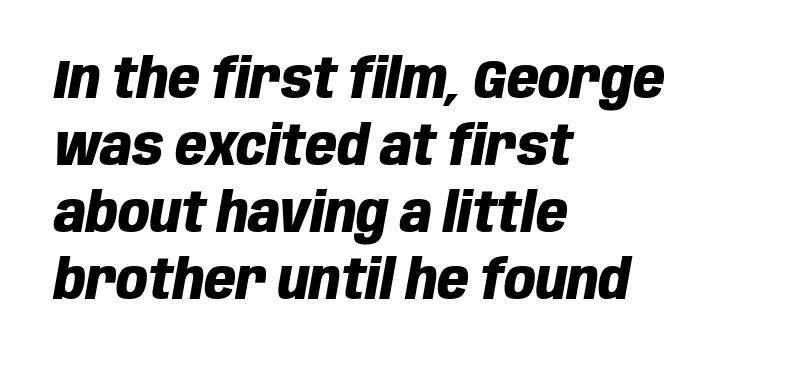
The image shows 55 px heavy, condensed type, italic (leaning right); set left-aligned, line spacing 1.22x, normal letter spacing, not underlined; low stroke contrast and a large x-height.
